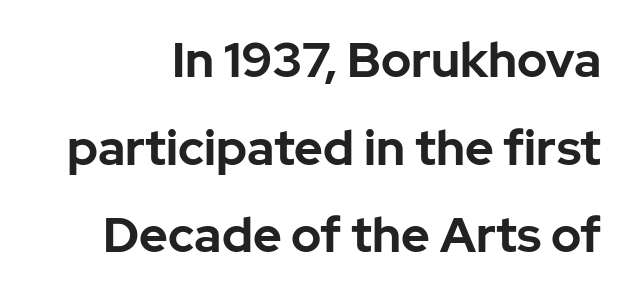
Q: Is the text bold? A: Yes.
Q: Is the text italic (slanted)? A: No, it is upright.
Q: Is the typeface a serif or a sans-serif typeface? A: Sans-serif.
Q: Is the text underlined? A: No.
Q: Is the spacing between letters normal or unusually wide? A: Normal.
Q: Width (condensed, normal, or wide)? A: Normal.
Q: Stroke contrast? A: Low.
Q: x-height? A: Medium.
Q: Monospaced? A: No.
